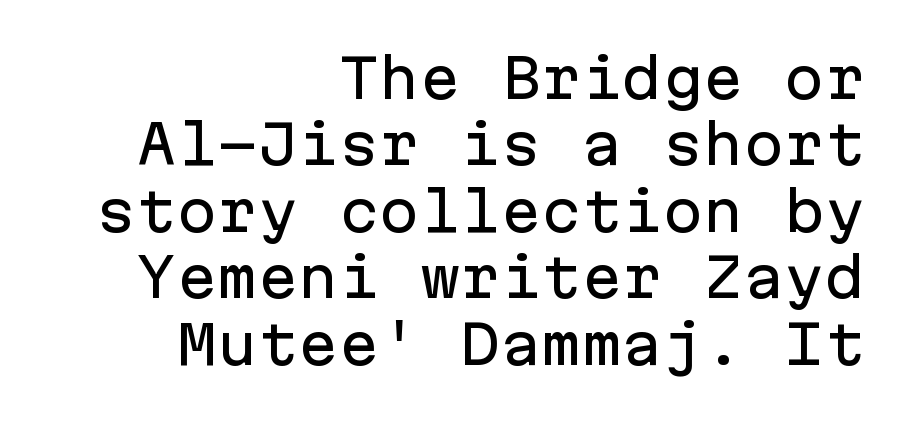
The image shows 54 px sans-serif type, upright, monospaced; set right-aligned, line spacing 1.23x, normal letter spacing, not underlined; low stroke contrast and a medium x-height.
